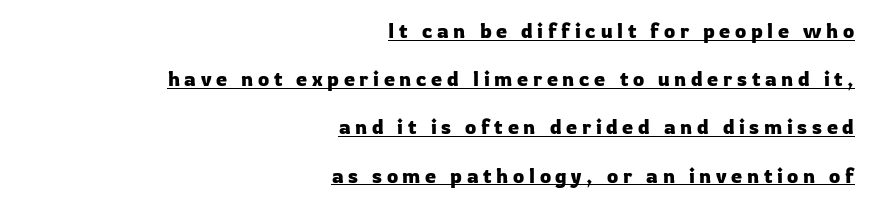
Q: Is the text italic (slanted)? A: No, it is upright.
Q: Is the text underlined? A: Yes.
Q: How is the paragraph aligned? A: Right-aligned.
Q: Is the spacing between letters normal or unusually wide? A: Unusually wide.
Q: Is the spacing between lines tight, normal or loose? A: Loose.
